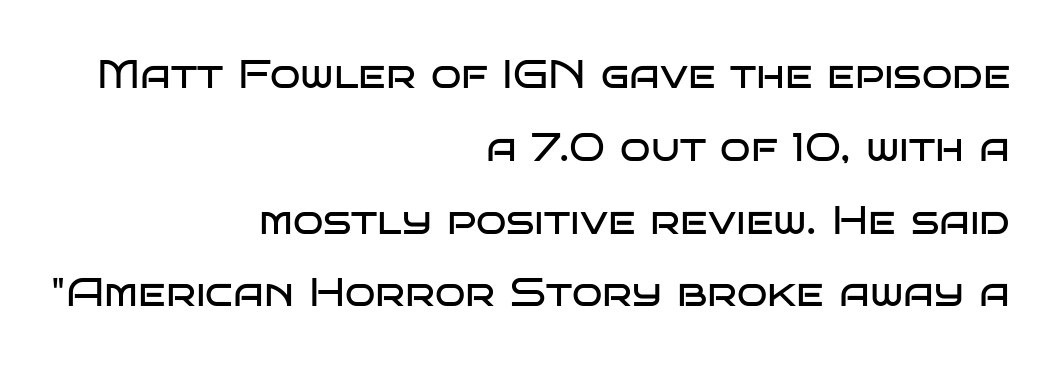
The image shows 40 px regular-weight, wide sans-serif type, upright; set right-aligned, line spacing 1.82x, normal letter spacing, not underlined; low stroke contrast and a large x-height.
